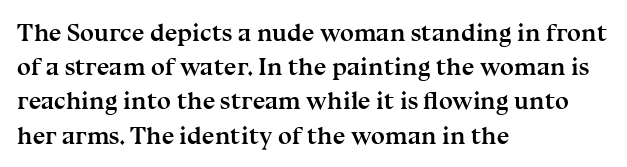
The lines in this sample share a left origin and differ only in where they stop. Summary of vertical rhythm: regular, with standard interline spacing. Italic: no, the glyphs are upright roman. The letterforms sit shoulder to shoulder at normal distance. Set as a true bold cut, around the 700 mark. The baseline area is clear.
